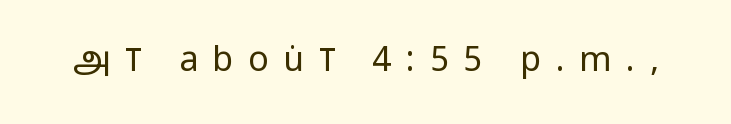
{"serif": "no", "italic": "no", "bold": "no", "weight": "regular", "width": "condensed", "stroke_contrast": "low", "x_height": "large", "monospaced": "no", "underline": "no", "letter_spacing": "wide", "letter_spacing_em": 0.43, "glyph_px": 34}
